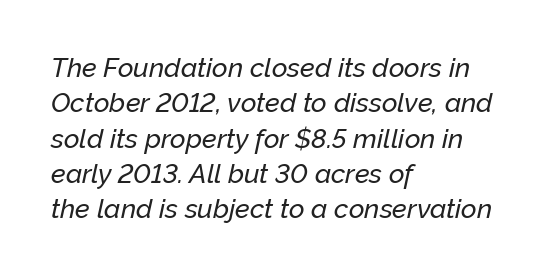
Here the glyphs are tracked normally, forming tight word shapes. Nobody drew a line under any word here. Yep, that's italic — everything's leaning. Each new line begins a customary step beneath the previous one.
